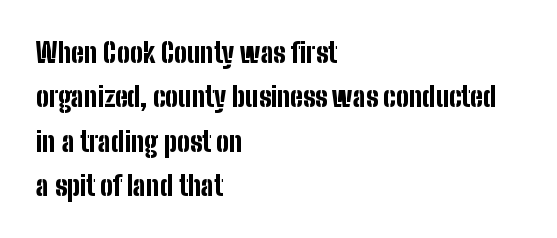
{"italic": "no", "bold": "yes", "underline": "no", "align": "left", "line_spacing": "normal", "line_spacing_ratio": 1.64, "letter_spacing": "normal", "letter_spacing_em": 0.0, "glyph_px": 27}
